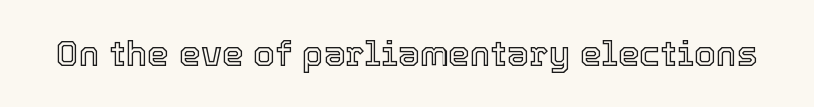
{"italic": "no", "width": "normal", "x_height": "medium", "monospaced": "no", "underline": "no", "letter_spacing": "normal", "letter_spacing_em": 0.0, "glyph_px": 35}
